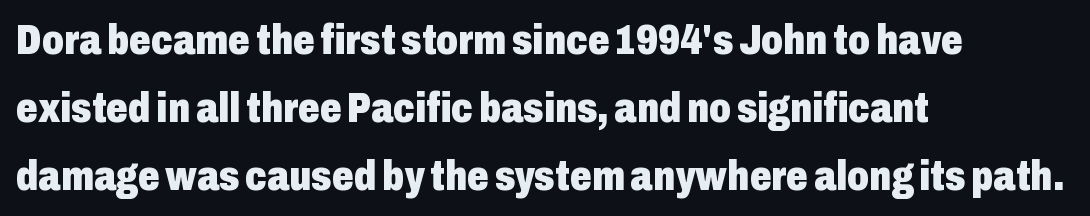
The image shows 43 px heavy, condensed sans-serif type, upright; set left-aligned, normal line spacing (1.58x), normal letter spacing, not underlined; low stroke contrast and a medium x-height.
